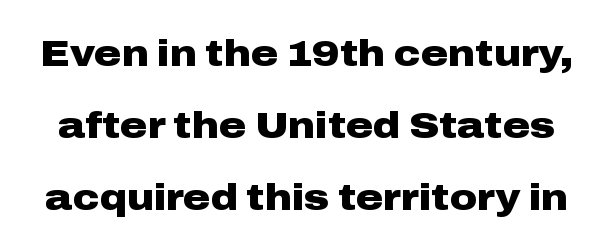
Q: Is the text bold? A: Yes.
Q: Is the text italic (slanted)? A: No, it is upright.
Q: Is the typeface a serif or a sans-serif typeface? A: Sans-serif.
Q: Is the text underlined? A: No.
Q: Is the spacing between letters normal or unusually wide? A: Normal.
Q: Is the spacing between lines tight, normal or loose? A: Loose.
Q: Width (condensed, normal, or wide)? A: Wide.
Q: Stroke contrast? A: Low.
Q: x-height? A: Medium.
Q: Monospaced? A: No.
